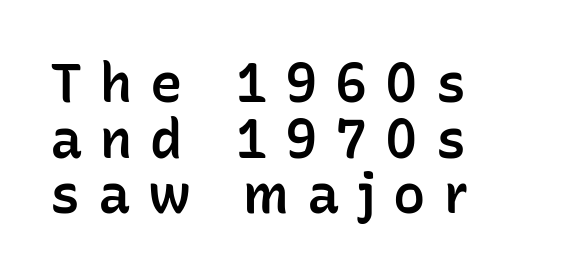
The designer went with a sans here, leaving each stem footless. Line spacing here is tight. Horizontally, the lines are justified to the leading edge only. Upright lettering throughout. Compared with typical body copy, the letter spacing here is much looser. Firm but not heavy-handed strokes: this text is semibold.
